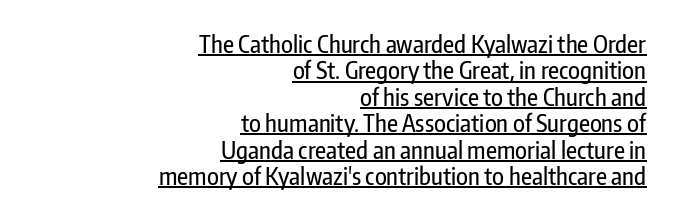
{"italic": "no", "underline": "yes", "align": "right", "line_spacing": "tight", "line_spacing_ratio": 1.1, "letter_spacing": "normal", "letter_spacing_em": 0.0, "glyph_px": 24}
